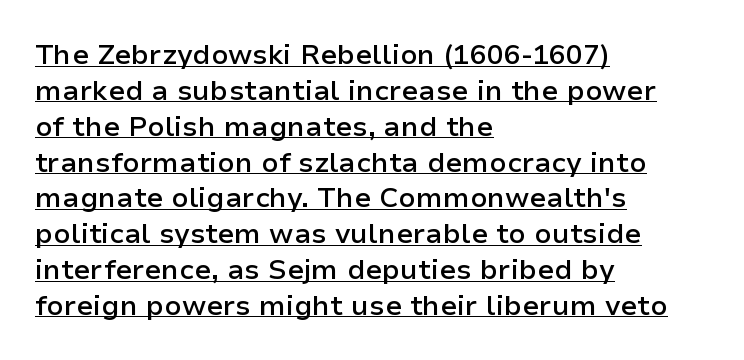
{"serif": "no", "italic": "no", "bold": "semi", "weight": "semibold", "width": "normal", "stroke_contrast": "low", "x_height": "medium", "monospaced": "no", "underline": "yes", "align": "left", "line_spacing": "normal", "line_spacing_ratio": 1.28, "letter_spacing": "normal", "letter_spacing_em": 0.0, "glyph_px": 28}
